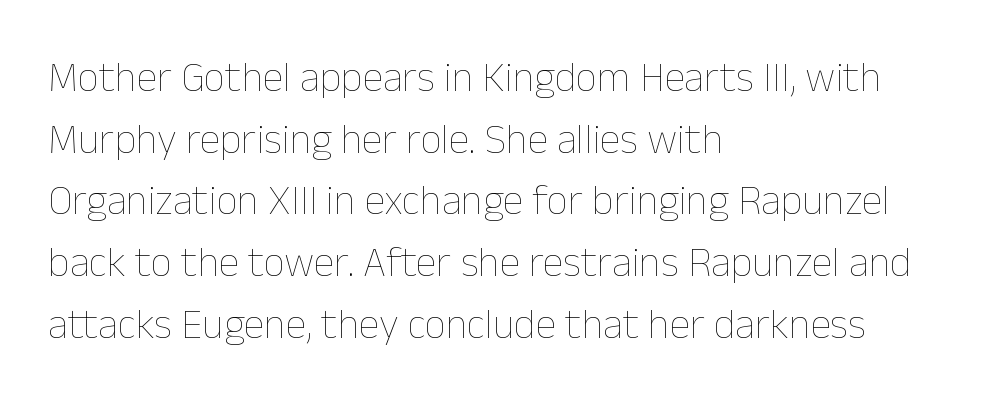
All the whitespace from short lines collects on the right. Underlining? Definitely not there. Horizontal bands of white between lines are of average thickness. How are the letters spaced? Ordinarily, with no added tracking.
